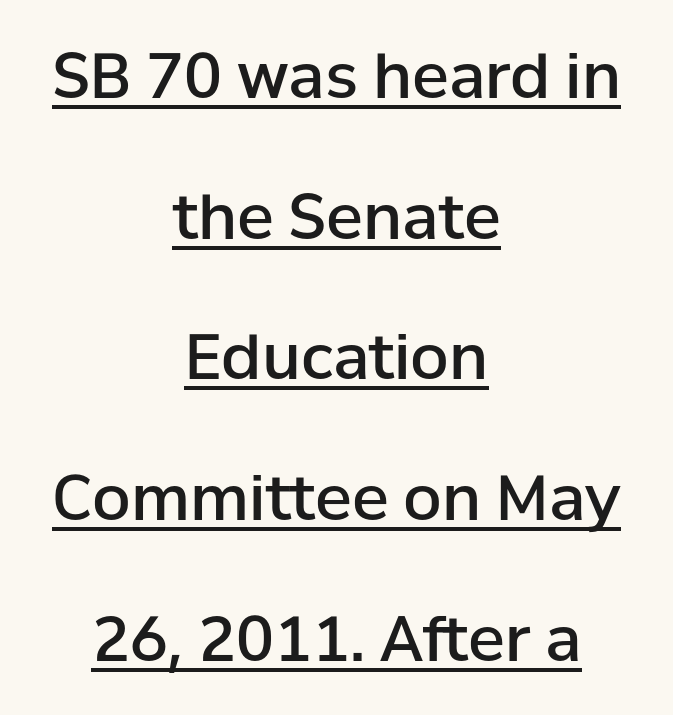
{"serif": "no", "italic": "no", "bold": "semi", "weight": "semibold", "width": "normal", "stroke_contrast": "low", "x_height": "medium", "monospaced": "no", "underline": "yes", "align": "center", "line_spacing": "loose", "line_spacing_ratio": 2.27, "letter_spacing": "normal", "letter_spacing_em": 0.0, "glyph_px": 62}
